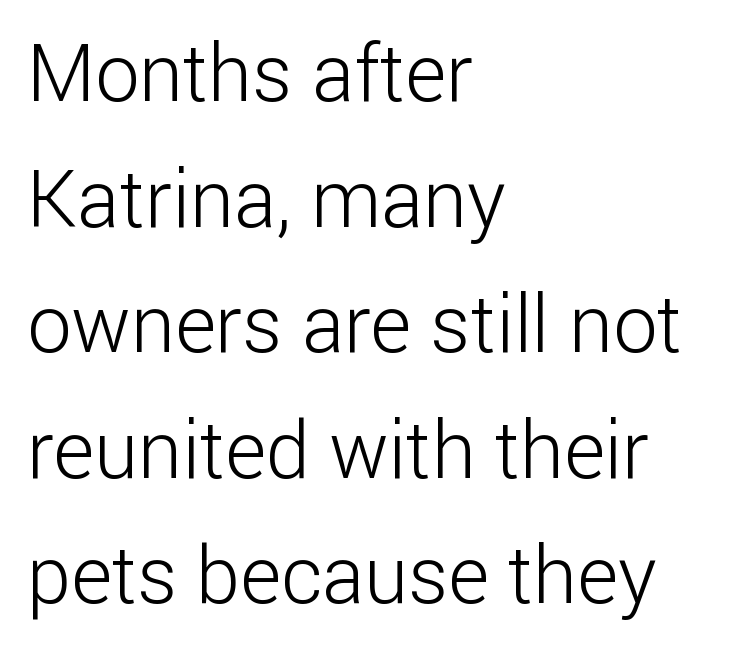
The image shows 79 px light sans-serif type, upright; set left-aligned, normal line spacing (1.59x), normal letter spacing, not underlined; low stroke contrast and a medium x-height.
